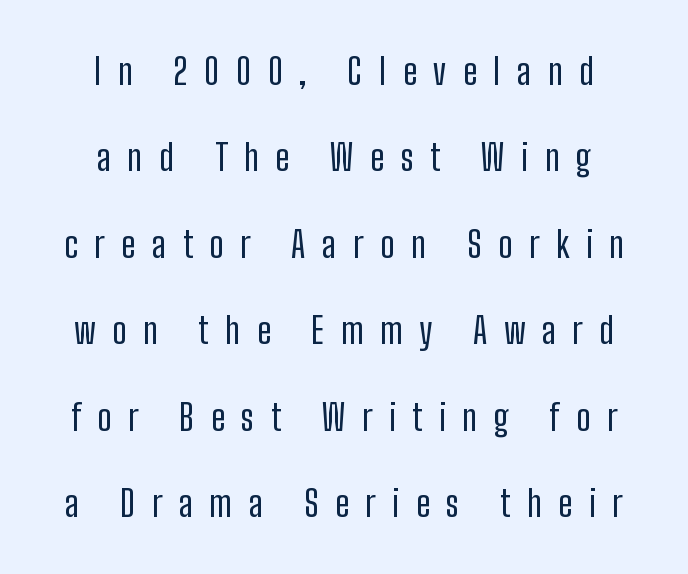
Just letters on the line, the space beneath them empty. You could fit nearly another row in the gap between these rows. Posture: vertical. Each line is balanced around a shared central axis.
